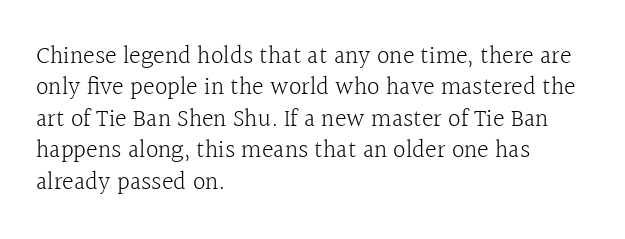
The image shows 25 px text type, upright; set left-aligned, normal line spacing (1.26x), normal letter spacing, not underlined.
